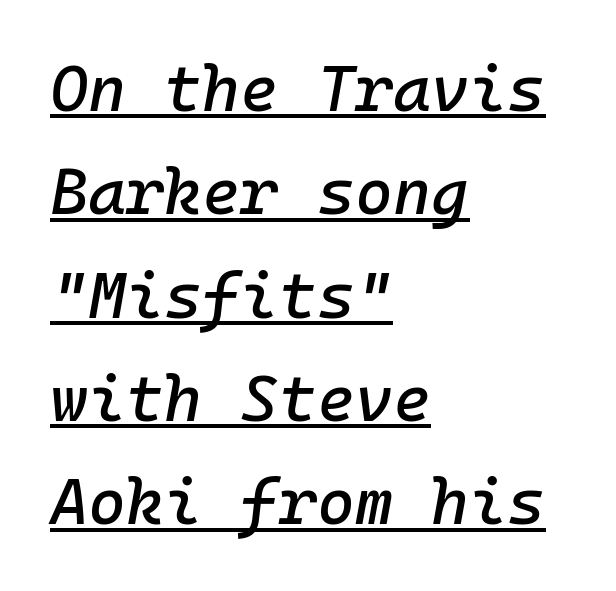
This rendering uses left alignment, leaving the right contour irregular. The rows are spaced the way most documents space them. Has an underline been added? It has. Is this a fixed-width face? Yes — each glyph sits in an identical cell.
